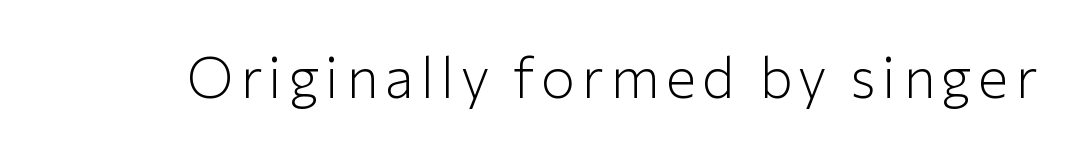
This sample has the flowing, uneven cadence of proportional lettering. This is not heavy type; no bold has been used. Stroke terminals: plain, sans-serif. The space beneath each line is pristine and unruled.
